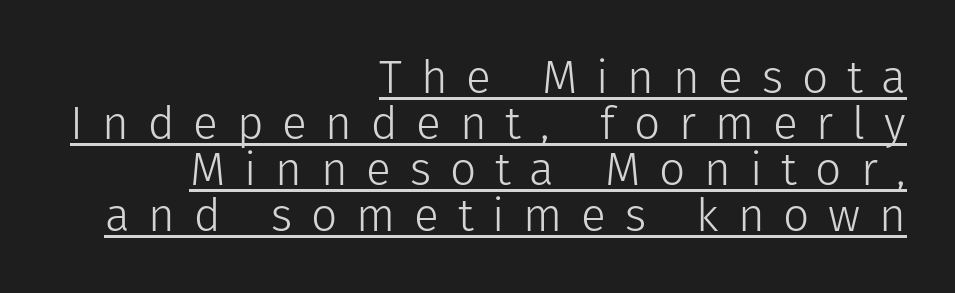
Q: Is the text bold? A: No.
Q: Is the text italic (slanted)? A: No, it is upright.
Q: Is the typeface a serif or a sans-serif typeface? A: Sans-serif.
Q: Is the text underlined? A: Yes.
Q: How is the paragraph aligned? A: Right-aligned.
Q: Is the spacing between letters normal or unusually wide? A: Unusually wide.
Q: Is the spacing between lines tight, normal or loose? A: Tight.
Q: Width (condensed, normal, or wide)? A: Normal.
Q: Stroke contrast? A: Low.
Q: x-height? A: Medium.
Q: Monospaced? A: No.
